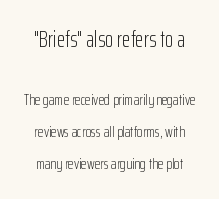
Q: Is the text bold? A: No.
Q: Is the text italic (slanted)? A: No, it is upright.
Q: Is the text underlined? A: No.
Q: Is the spacing between letters normal or unusually wide? A: Normal.
Q: Is the spacing between lines tight, normal or loose? A: Loose.
Q: Which block of text is set in a larger size, the first (top) or the second (bottom)? A: The first (top) one.
